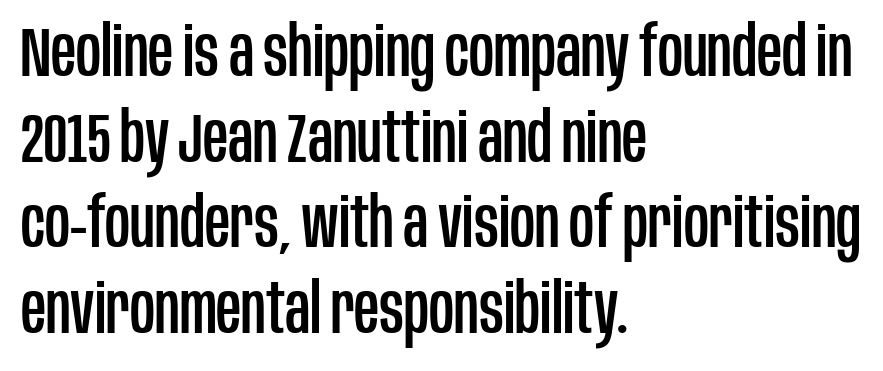
Designer's note — italics off, roman on. If you drew a ruler down the left edge, every line would touch it. The characters display no serif detailing; their extremities are plain. Each letter keeps its own natural width here, so spacing adapts to shape.
